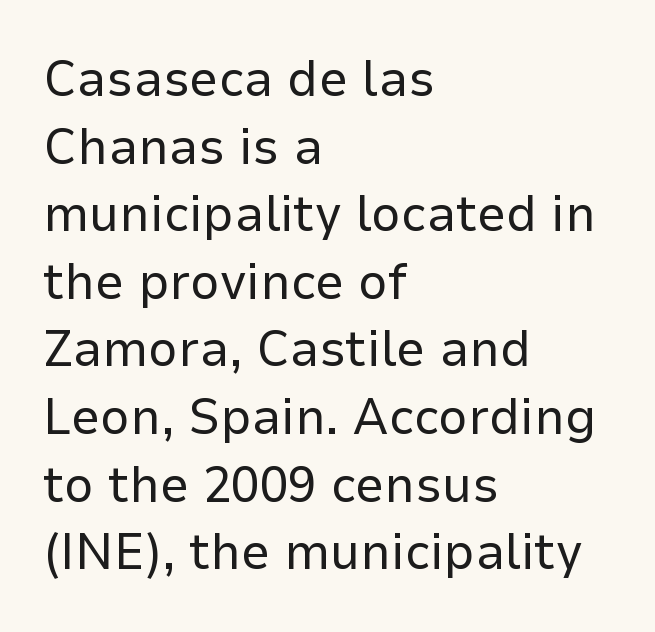
Q: Is the text bold? A: No.
Q: Is the text italic (slanted)? A: No, it is upright.
Q: Is the typeface a serif or a sans-serif typeface? A: Sans-serif.
Q: Is the text underlined? A: No.
Q: How is the paragraph aligned? A: Left-aligned.
Q: Is the spacing between letters normal or unusually wide? A: Normal.
Q: Is the spacing between lines tight, normal or loose? A: Normal.
Q: Width (condensed, normal, or wide)? A: Normal.
Q: Stroke contrast? A: Low.
Q: x-height? A: Medium.
Q: Monospaced? A: No.
